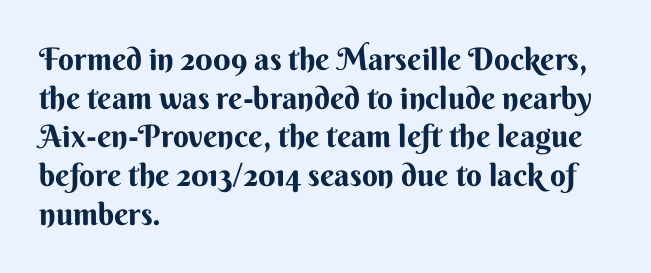
The image shows 31 px bold sans-serif type, upright; set left-aligned, normal line spacing (1.25x), normal letter spacing, not underlined; medium stroke contrast and a small x-height.
